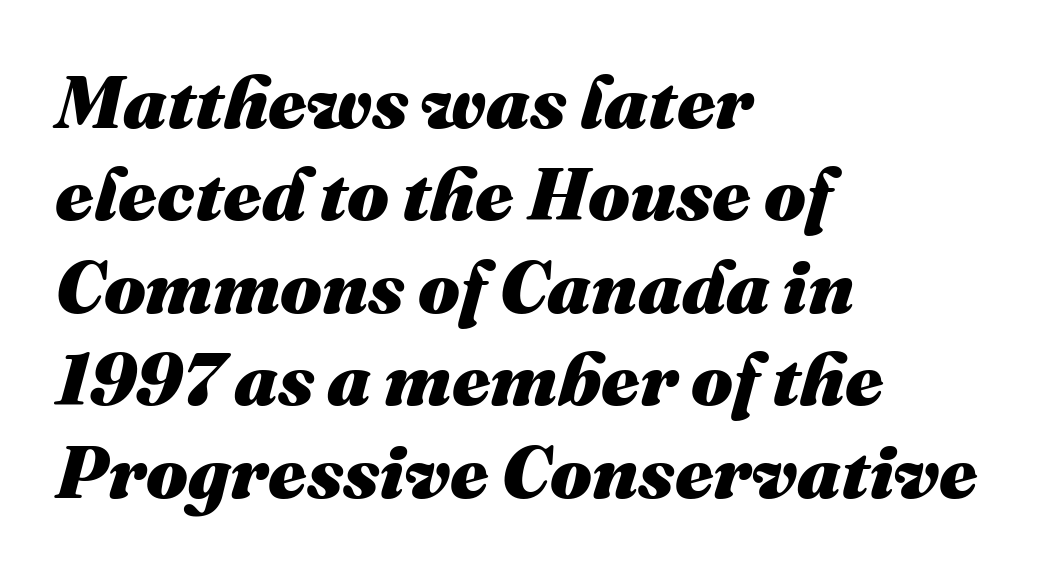
The image shows 74 px heavy type, italic (leaning right); set left-aligned, normal line spacing (1.25x), normal letter spacing, not underlined; medium stroke contrast and a medium x-height.
